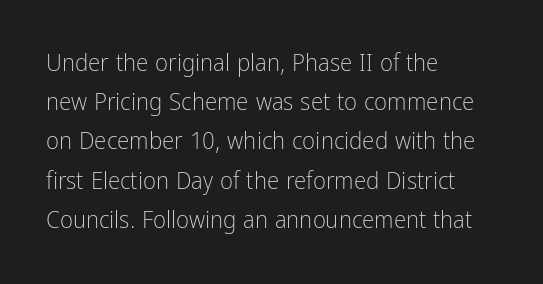
{"italic": "no", "bold": "no", "underline": "no", "align": "left", "line_spacing": "normal", "line_spacing_ratio": 1.57, "letter_spacing": "normal", "letter_spacing_em": 0.0, "glyph_px": 25}
